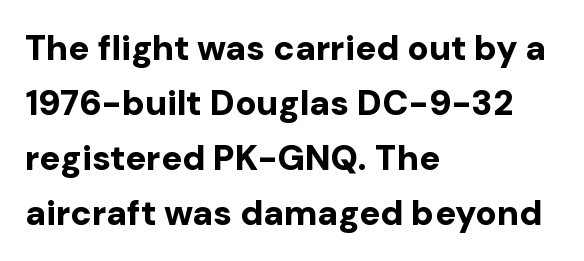
{"serif": "no", "italic": "no", "bold": "yes", "weight": "bold", "width": "normal", "stroke_contrast": "low", "x_height": "medium", "monospaced": "no", "underline": "no", "align": "left", "line_spacing": "normal", "line_spacing_ratio": 1.57, "letter_spacing": "normal", "letter_spacing_em": 0.0, "glyph_px": 35}
